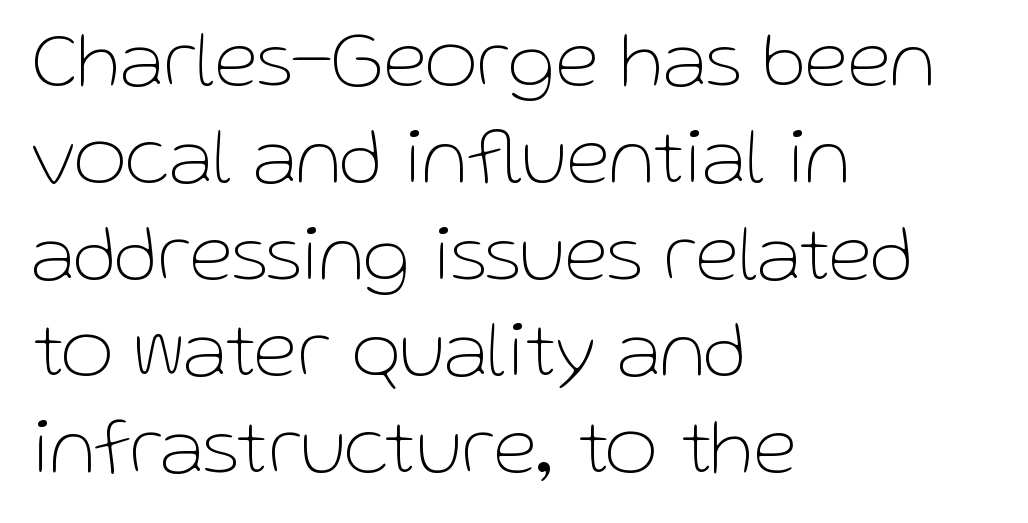
The image shows 80 px thin sans-serif type, upright; set left-aligned, line spacing 1.21x, normal letter spacing, not underlined; low stroke contrast and a medium x-height.
